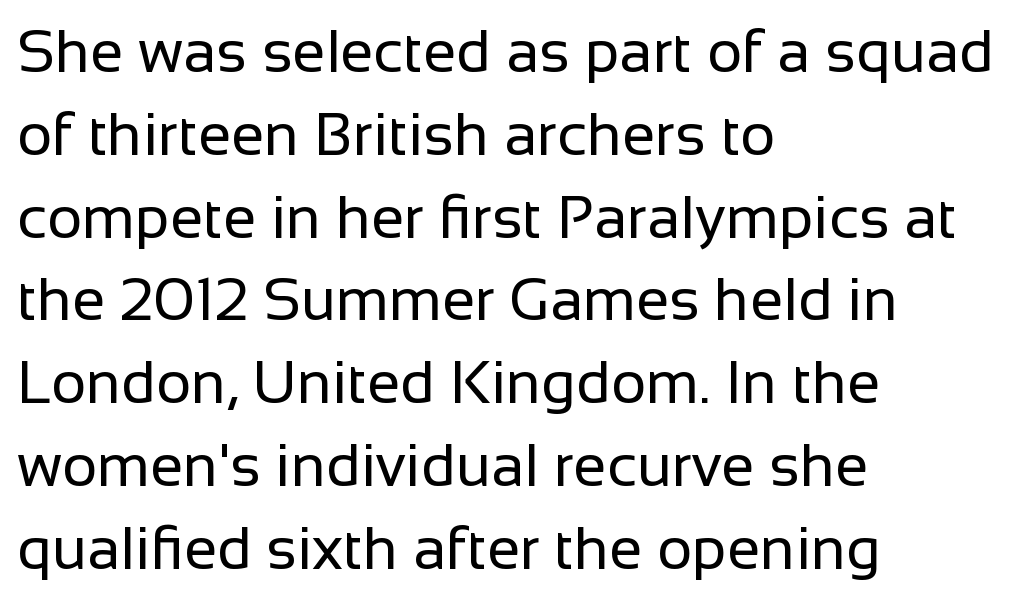
The image shows 60 px regular-weight sans-serif type, upright; set left-aligned, normal line spacing (1.38x), normal letter spacing, not underlined; low stroke contrast and a medium x-height.
